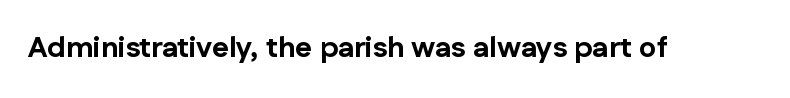
The image shows 29 px bold sans-serif type, upright; set normal letter spacing, not underlined; low stroke contrast and a medium x-height.
